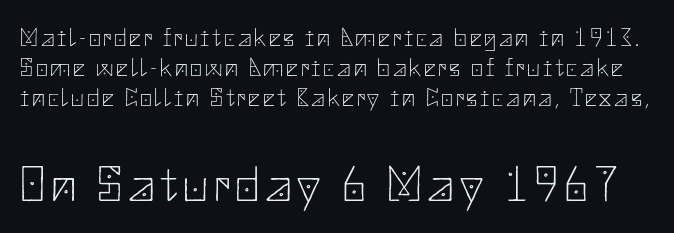
Reading top to bottom, the characters get bigger at the block break. Examine the stroke ends and you'll find no serifs. Regarding leading, the lines here are crowded together. In terms of posture, this sample is upright. On a weight scale, this lands at 450 or below.
